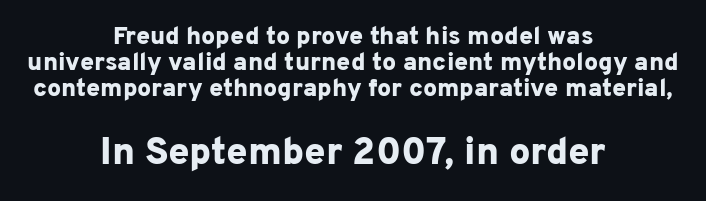
The glyphs in this specimen are sans serif. Do the characters align in a grid? No, the font is proportional. The letters in the lower block stand taller than those in the block above. No extra tracking has been applied to these lines.
